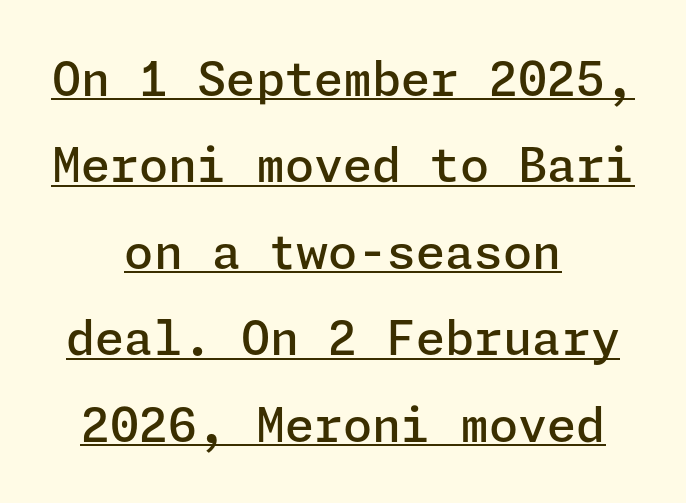
The image shows 47 px semibold sans-serif type, upright; set centered, line spacing 1.84x, normal letter spacing, underlined; low stroke contrast and a medium x-height.
